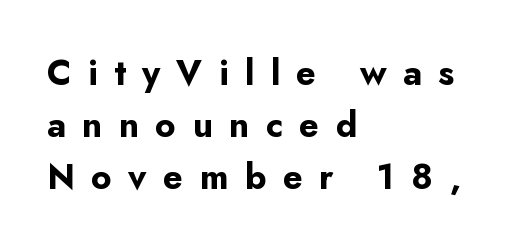
What's the leading like? Ordinary, nothing unusual. Chunky letters — that's bold for sure. The typesetter chose a ragged-right arrangement here. Between one letter and the next there's a generous, obvious gap. A bare baseline throughout the passage. The letters advance in unequal steps, a hallmark of proportional type.
